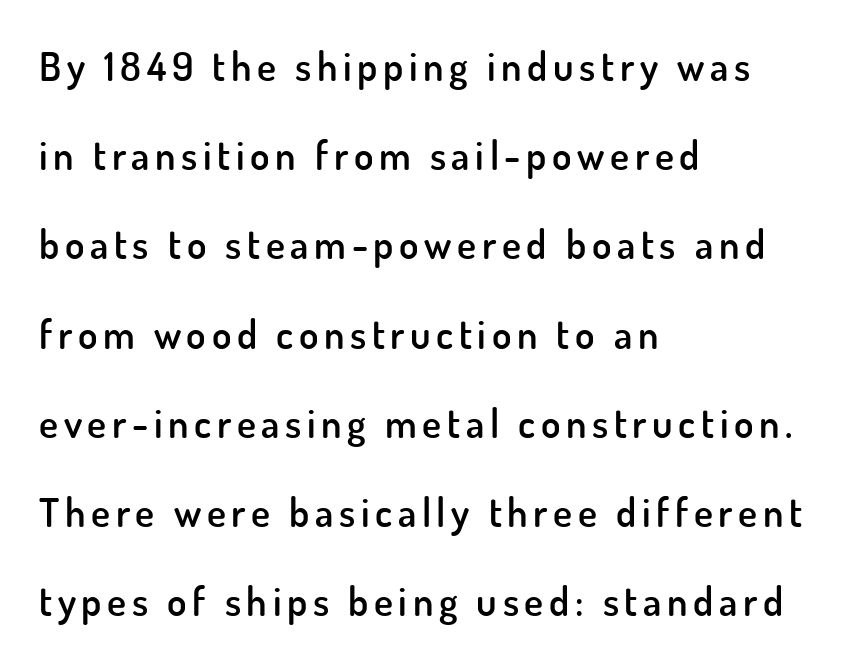
The image shows 40 px semibold sans-serif type, upright; set left-aligned, loose line spacing (2.23x), not underlined; low stroke contrast and a small x-height.
